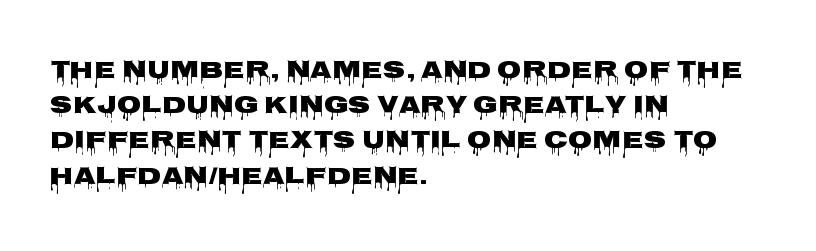
Q: Is the text italic (slanted)? A: No, it is upright.
Q: Is the text underlined? A: No.
Q: How is the paragraph aligned? A: Left-aligned.
Q: Is the spacing between letters normal or unusually wide? A: Normal.
Q: Is the spacing between lines tight, normal or loose? A: Normal.
